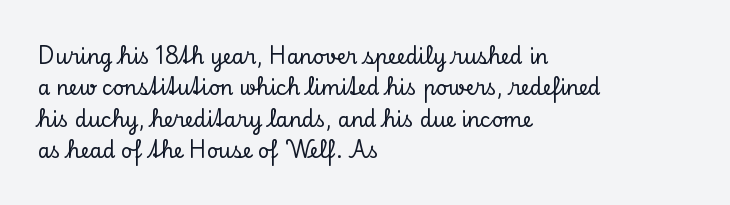
Q: Is the text italic (slanted)? A: No, it is upright.
Q: Is the text underlined? A: No.
Q: How is the paragraph aligned? A: Left-aligned.
Q: Is the spacing between letters normal or unusually wide? A: Normal.
Q: Is the spacing between lines tight, normal or loose? A: Normal.
